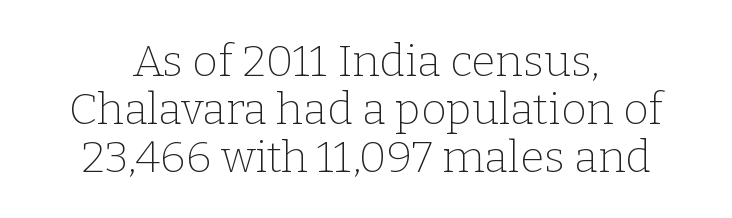
{"serif": "yes", "italic": "no", "bold": "no", "weight": "thin", "width": "normal", "stroke_contrast": "low", "x_height": "medium", "monospaced": "no", "underline": "no", "align": "center", "line_spacing": "tight", "line_spacing_ratio": 1.09, "letter_spacing": "normal", "letter_spacing_em": 0.0, "glyph_px": 44}
